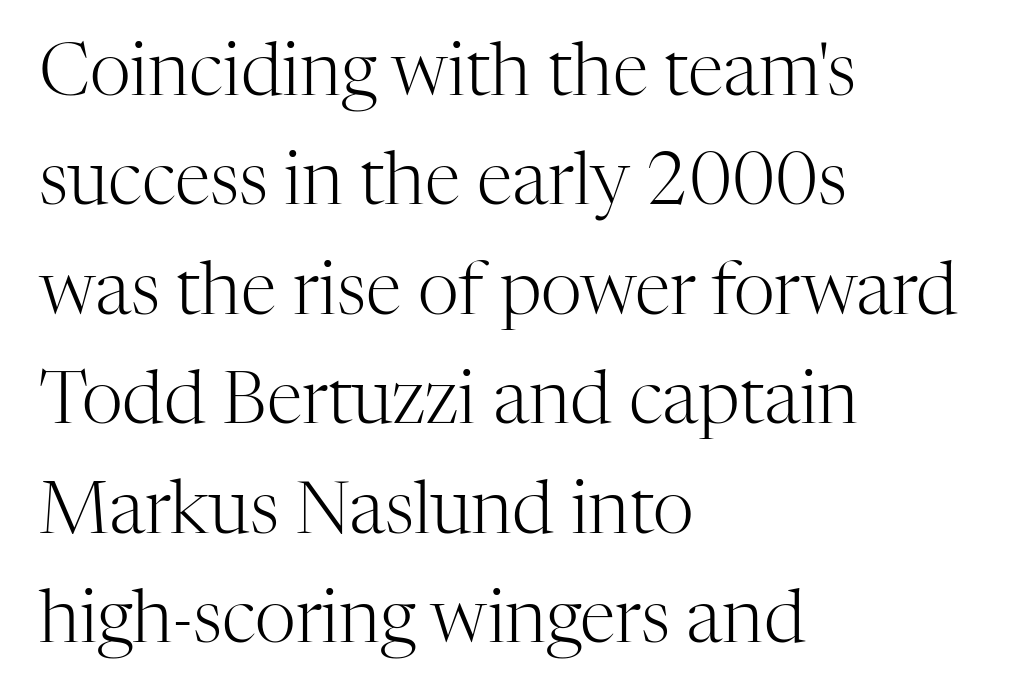
Descenders are the only things crossing below the line. The lines in this sample share a left origin and differ only in where they stop. The leading is moderate, giving the passage an even texture. Note the varied advance widths — an 'i' is clearly narrower than an 'm'. These glyphs show unthickened strokes, regular width or finer.
